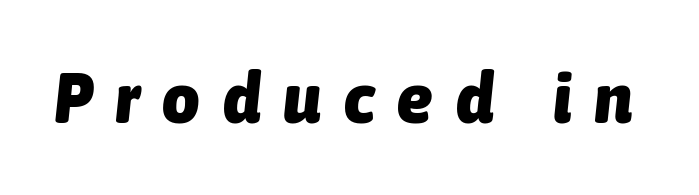
The image shows 72 px heavy, condensed type, italic (leaning right); set unusually wide letter spacing (+0.32 em), not underlined; low stroke contrast and a medium x-height.
